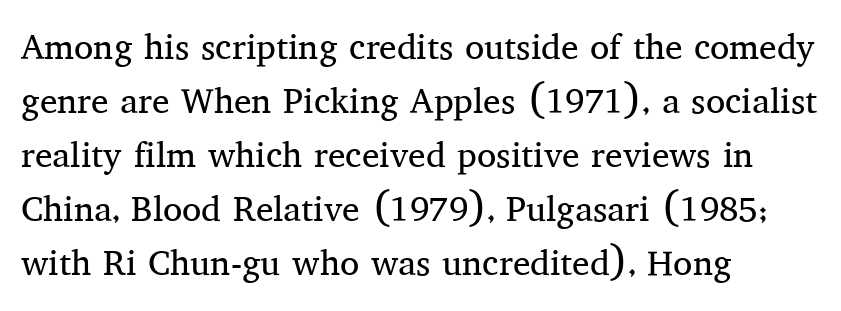
Letterform terminals end in serifs throughout the passage. Do the letters lean? They stand straight. Heaviness? Minimal to ordinary, like unemphasized prose. This sample uses plain, unmodified letter spacing.
